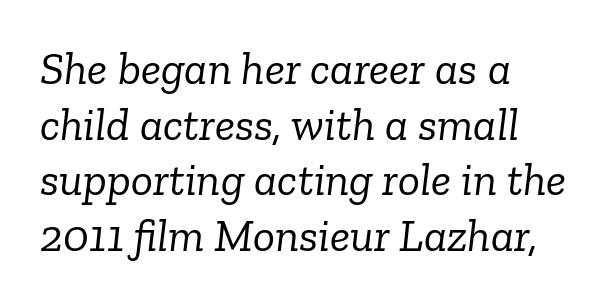
The image shows 46 px light serif type, italic (leaning right); set left-aligned, line spacing 1.21x, normal letter spacing, not underlined; low stroke contrast and a medium x-height.
